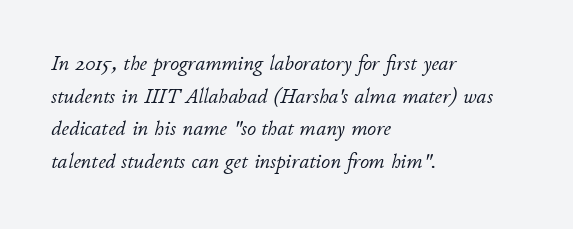
Honestly, the row spacing looks completely unremarkable. Caption: face not bold, strokes unweighted. Check under the words: just untouched page. The text carries the slant typical of an italic or oblique font.
